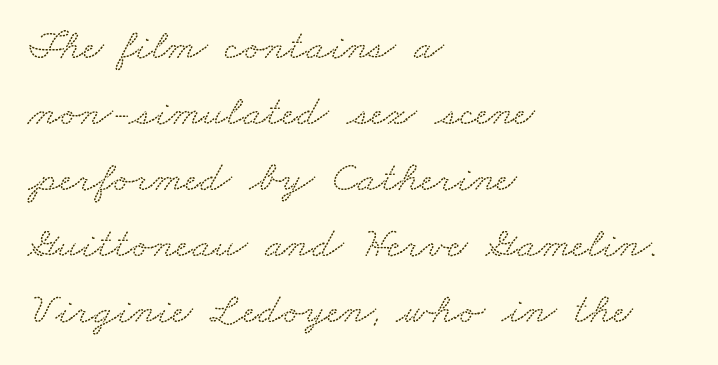
Q: Is the typeface a serif or a sans-serif typeface? A: Serif.
Q: Is the text underlined? A: No.
Q: How is the paragraph aligned? A: Left-aligned.
Q: Is the spacing between letters normal or unusually wide? A: Normal.
Q: Is the spacing between lines tight, normal or loose? A: Normal.
Q: Width (condensed, normal, or wide)? A: Wide.
Q: Stroke contrast? A: Low.
Q: x-height? A: Small.
Q: Monospaced? A: No.
